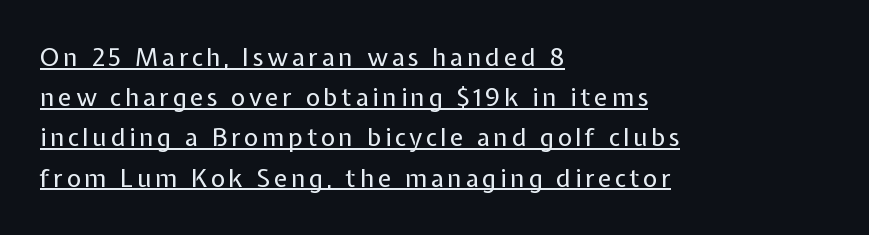
The image shows 25 px text type, upright; set left-aligned, normal line spacing (1.61x), underlined.
